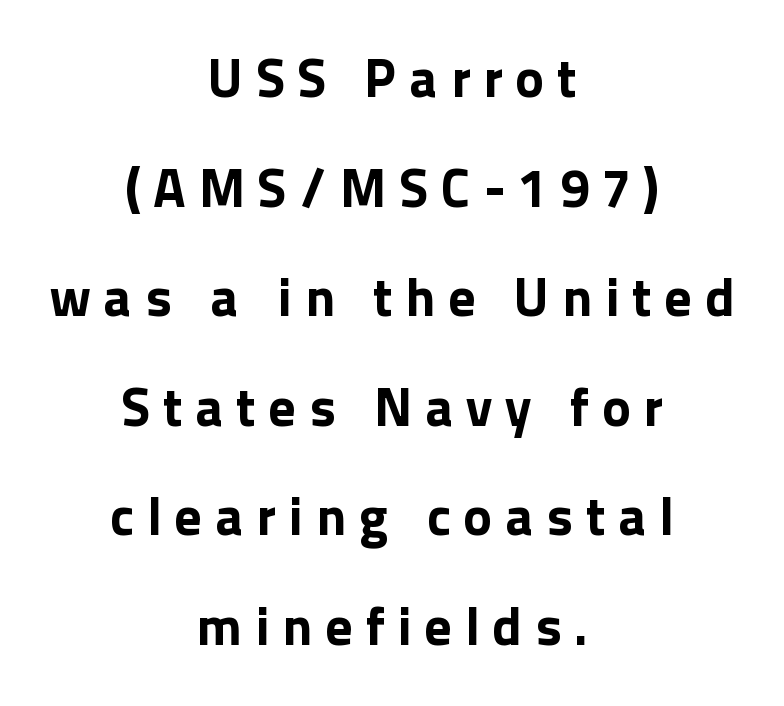
The image shows 54 px bold sans-serif type, upright; set centered, loose line spacing (2.03x), unusually wide letter spacing (+0.24 em), not underlined; a medium x-height.
